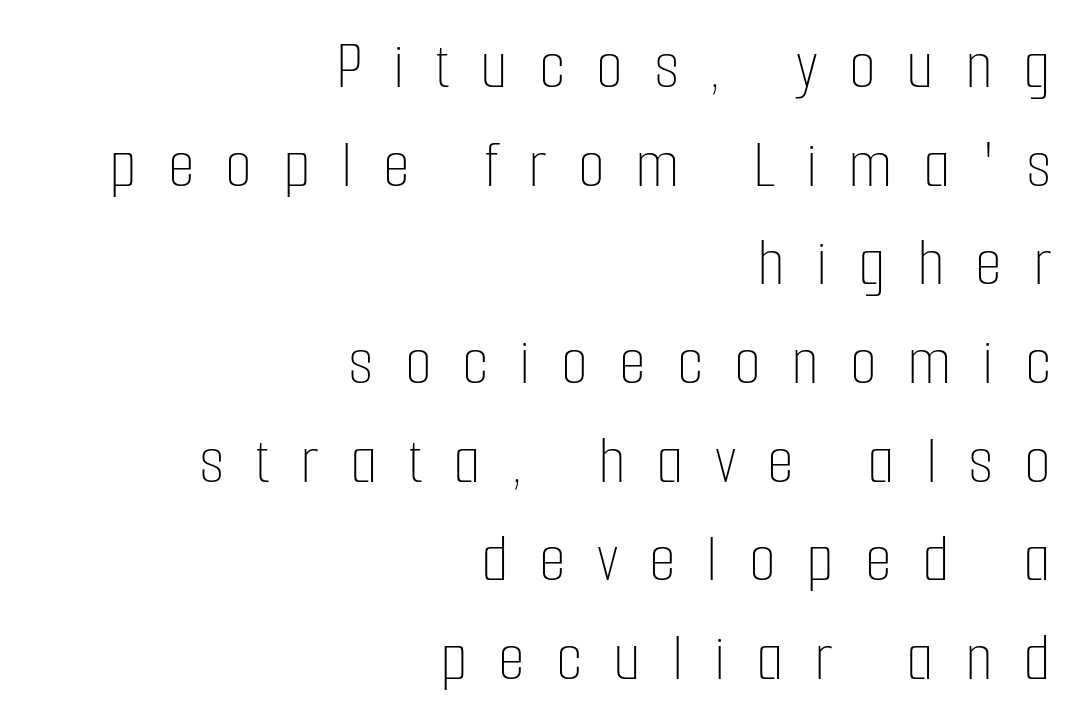
Q: Is the text bold? A: No.
Q: Is the text italic (slanted)? A: No, it is upright.
Q: Is the text underlined? A: No.
Q: How is the paragraph aligned? A: Right-aligned.
Q: Is the spacing between letters normal or unusually wide? A: Unusually wide.
Q: Is the spacing between lines tight, normal or loose? A: Normal.
Q: Width (condensed, normal, or wide)? A: Condensed.
Q: Stroke contrast? A: Low.
Q: x-height? A: Medium.
Q: Monospaced? A: No.
